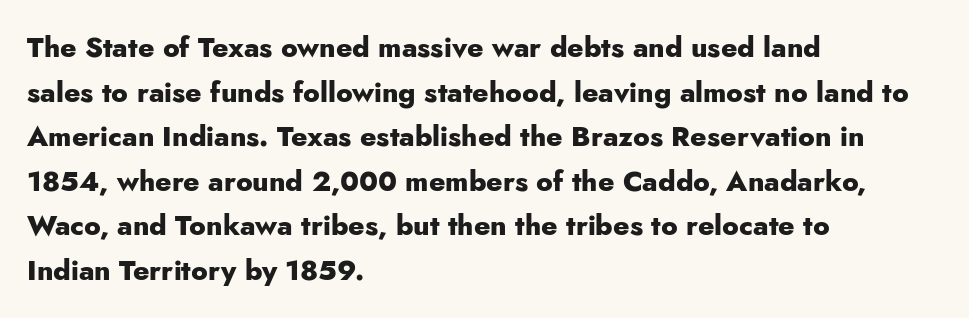
The face used here is a sans, in the tradition of grotesques and geometrics. The words here are not underlined. Normally led — the rows are evenly, conventionally spaced. Style check: upright.
